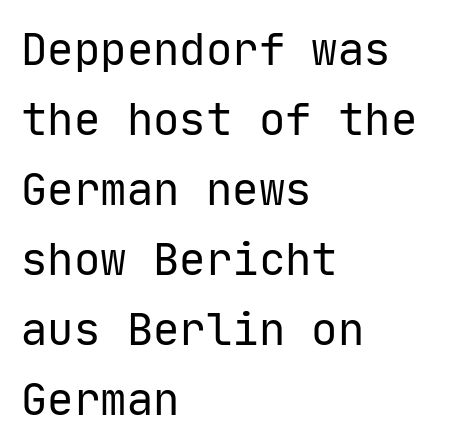
Q: Is the text bold? A: No.
Q: Is the text italic (slanted)? A: No, it is upright.
Q: Is the typeface a serif or a sans-serif typeface? A: Sans-serif.
Q: Is the text underlined? A: No.
Q: How is the paragraph aligned? A: Left-aligned.
Q: Is the spacing between letters normal or unusually wide? A: Normal.
Q: Is the spacing between lines tight, normal or loose? A: Normal.
Q: Width (condensed, normal, or wide)? A: Normal.
Q: Stroke contrast? A: Low.
Q: x-height? A: Medium.
Q: Monospaced? A: Yes.
